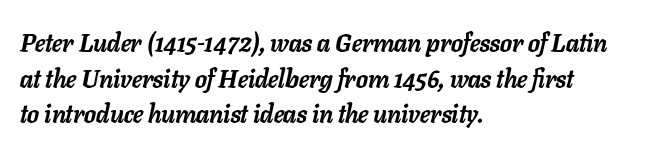
When letters slant like this, we call the style italic. The strip under each line holds only bare page. The characters look thick and weighty, a clear bold. Line beginnings align vertically; line endings do not. Baseline-to-baseline distance is the conventional proportion of letter height. Glyph-to-glyph distance matches everyday printed text.
